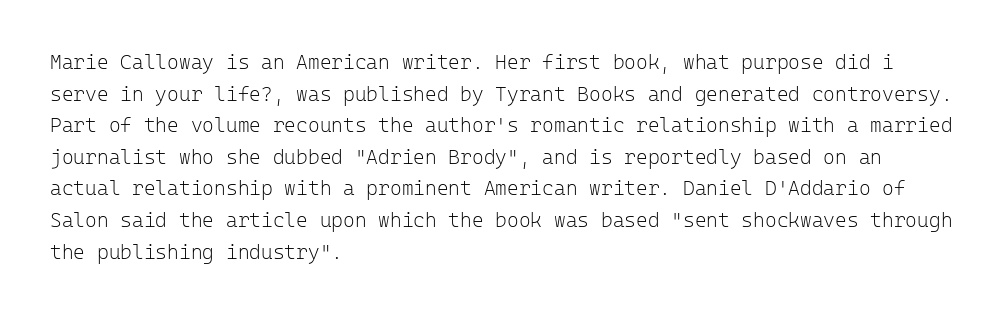
Teacher's note: observe the even left margin — that is flush-left alignment. The passage shown is not underscored anywhere. The rendering uses a moderate line-height, typical for paragraphs. Ascenders rise straight up at ninety degrees. Nobody touched the tracking dial on this one.
